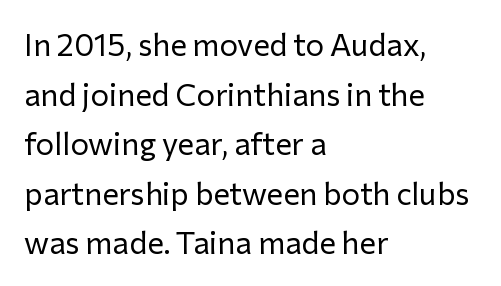
This is sans-serif lettering, the kind often seen on screens and signage. The letters advance in unequal steps, a hallmark of proportional type. Honestly, there is no underline to notice here at all. The space between consecutive lines is moderate.
